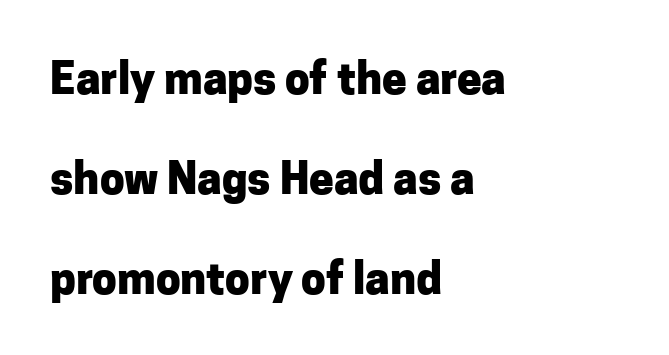
The image shows 44 px heavy sans-serif type, upright; set left-aligned, loose line spacing (2.27x), normal letter spacing, not underlined; low stroke contrast and a medium x-height.
